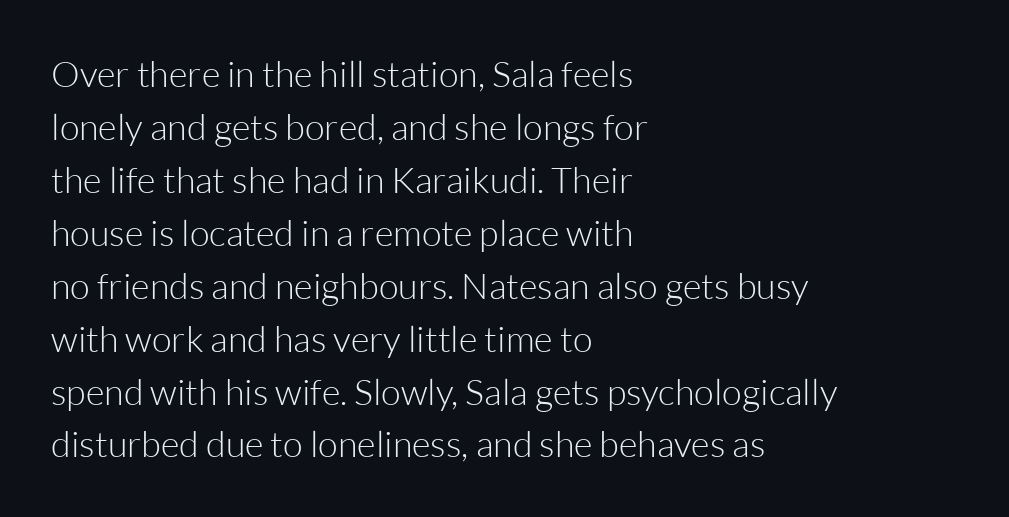
The image shows 36 px light sans-serif type, upright; set left-aligned, normal line spacing (1.47x), normal letter spacing, not underlined; low stroke contrast and a medium x-height.
